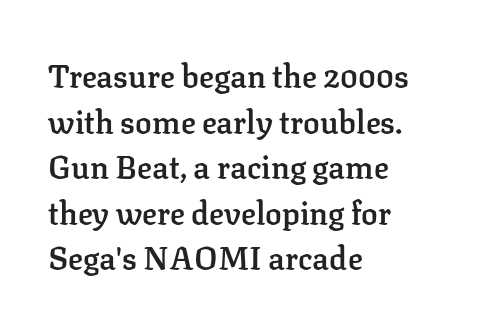
{"serif": "yes", "italic": "no", "bold": "semi", "weight": "semibold", "width": "normal", "stroke_contrast": "low", "x_height": "medium", "monospaced": "no", "underline": "no", "align": "left", "line_spacing": "normal", "line_spacing_ratio": 1.47, "letter_spacing": "normal", "letter_spacing_em": 0.0, "glyph_px": 31}
